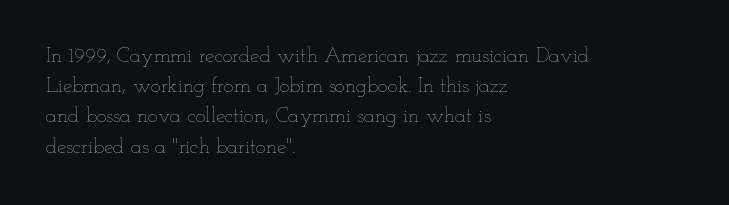
The image shows 21 px text type, upright; set left-aligned, normal line spacing (1.44x), normal letter spacing, not underlined.
